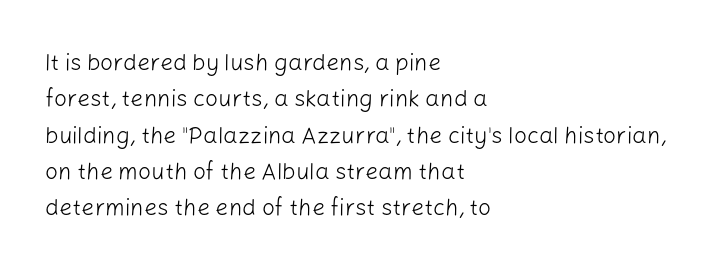
Q: Is the text bold? A: No.
Q: Is the text italic (slanted)? A: No, it is upright.
Q: Is the text underlined? A: No.
Q: How is the paragraph aligned? A: Left-aligned.
Q: Is the spacing between letters normal or unusually wide? A: Normal.
Q: Is the spacing between lines tight, normal or loose? A: Normal.
